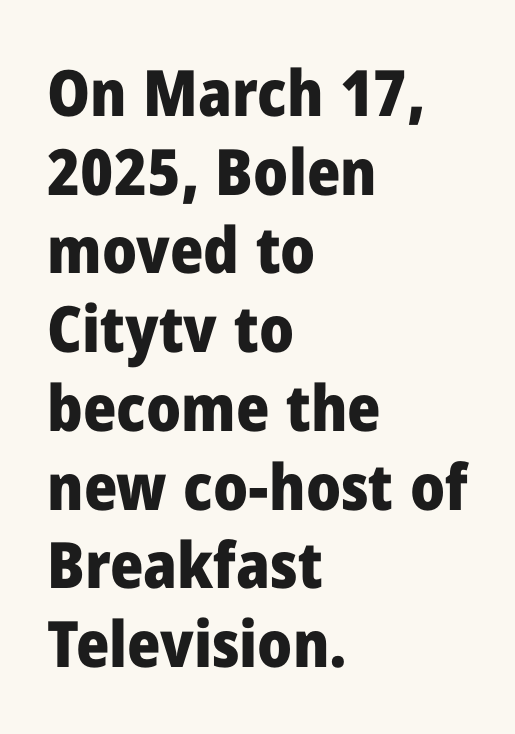
The image shows 64 px heavy sans-serif type, upright; set left-aligned, line spacing 1.23x, normal letter spacing, not underlined; low stroke contrast and a medium x-height.
